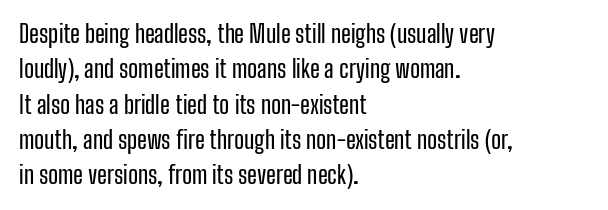
Q: Is the text italic (slanted)? A: No, it is upright.
Q: Is the text underlined? A: No.
Q: How is the paragraph aligned? A: Left-aligned.
Q: Is the spacing between letters normal or unusually wide? A: Normal.
Q: Is the spacing between lines tight, normal or loose? A: Normal.
